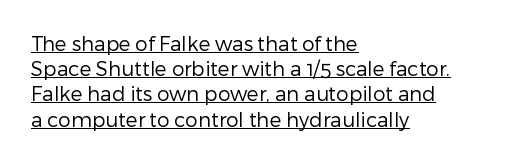
Q: Is the text bold? A: No.
Q: Is the text italic (slanted)? A: No, it is upright.
Q: Is the text underlined? A: Yes.
Q: How is the paragraph aligned? A: Left-aligned.
Q: Is the spacing between letters normal or unusually wide? A: Normal.
Q: Is the spacing between lines tight, normal or loose? A: Normal.
